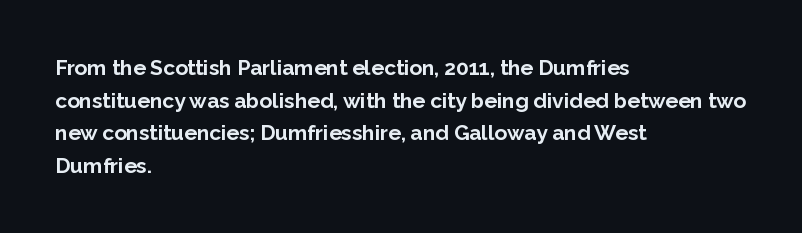
Q: Is the text bold? A: Yes.
Q: Is the text italic (slanted)? A: No, it is upright.
Q: Is the text underlined? A: No.
Q: How is the paragraph aligned? A: Left-aligned.
Q: Is the spacing between letters normal or unusually wide? A: Normal.
Q: Is the spacing between lines tight, normal or loose? A: Normal.
